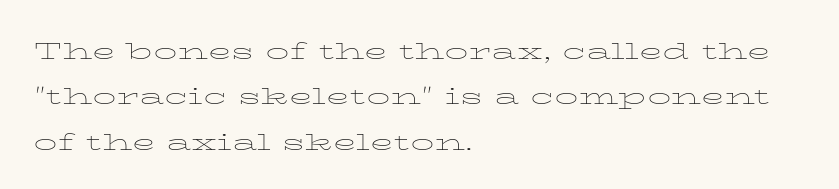
This sample uses plain, unmodified letter spacing. Underlining? Definitely not there. Every row of glyphs begins at an identical x-position on the left. Normally led — the rows are evenly, conventionally spaced.
